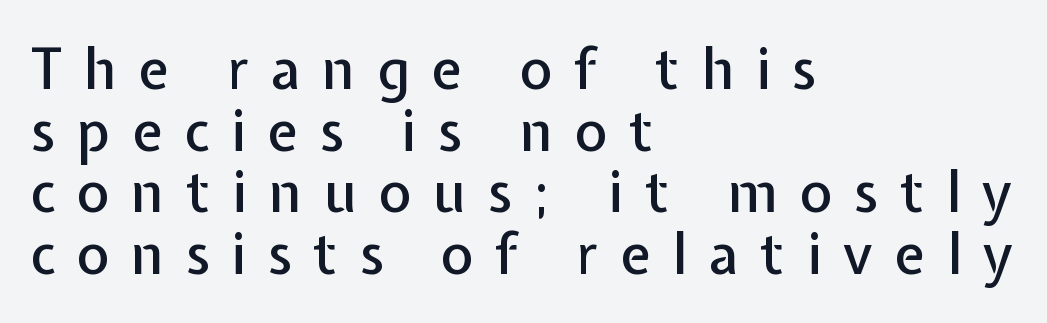
{"serif": "no", "italic": "no", "width": "normal", "stroke_contrast": "low", "x_height": "medium", "monospaced": "no", "underline": "no", "align": "left", "line_spacing": "tight", "line_spacing_ratio": 1.1, "letter_spacing": "wide", "letter_spacing_em": 0.39, "glyph_px": 56}
